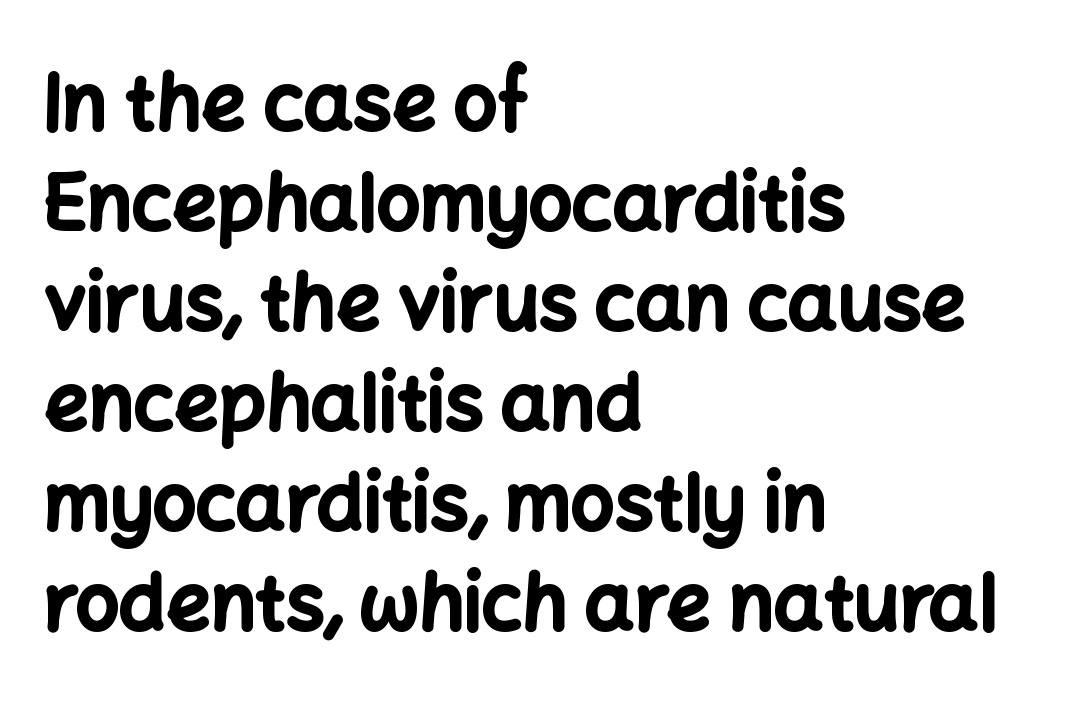
The image shows 77 px bold sans-serif type, upright; set left-aligned, normal line spacing (1.3x), normal letter spacing, not underlined; low stroke contrast and a medium x-height.
